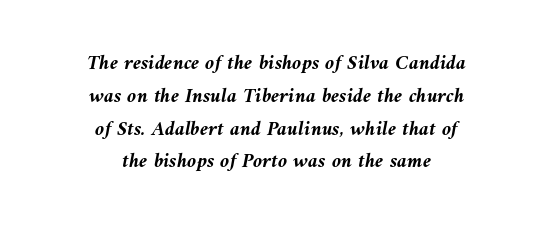
Q: Is the text bold? A: Yes.
Q: Is the text italic (slanted)? A: Yes, it leans left by about 10 degrees.
Q: Is the text underlined? A: No.
Q: How is the paragraph aligned? A: Centered.
Q: Is the spacing between letters normal or unusually wide? A: Normal.
Q: Is the spacing between lines tight, normal or loose? A: Normal.
